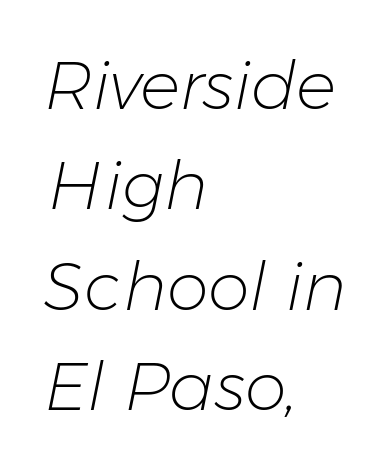
Looks like regular typesetting: each glyph gets only the width it needs. The specimen omits any rule beneath the text block's lines. The paragraph has a hard left edge and a soft right edge. Characters are canted at an angle relative to the baseline's perpendicular. Students, observe: this is what conventionally led text looks like.
